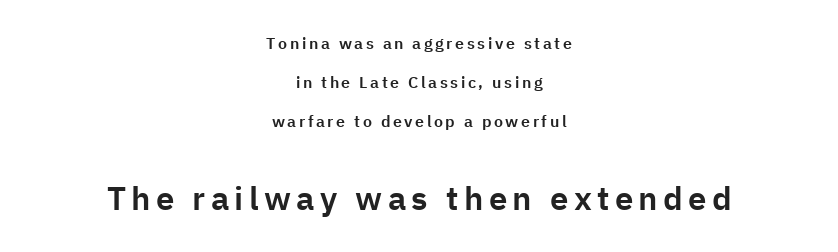
Examine the stroke ends and you'll find no serifs. Varying glyph widths throughout — classic text-font behaviour. Alignment: centered. The line-height multiplier appears high, well above default.
